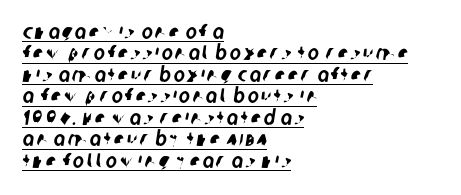
The image shows 21 px text type; set left-aligned, tight line spacing (1.02x), underlined.
